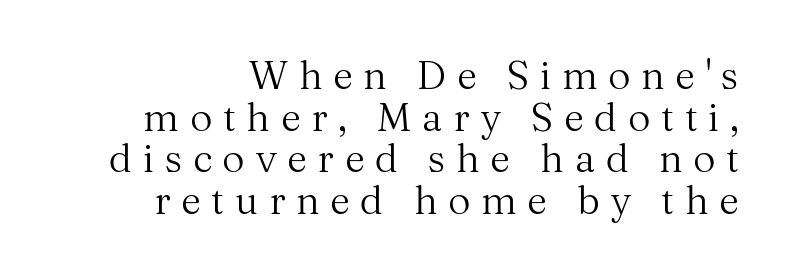
The image shows 39 px regular-weight serif type, upright; set right-aligned, tight line spacing (1.07x), unusually wide letter spacing (+0.27 em), not underlined; medium stroke contrast and a medium x-height.
